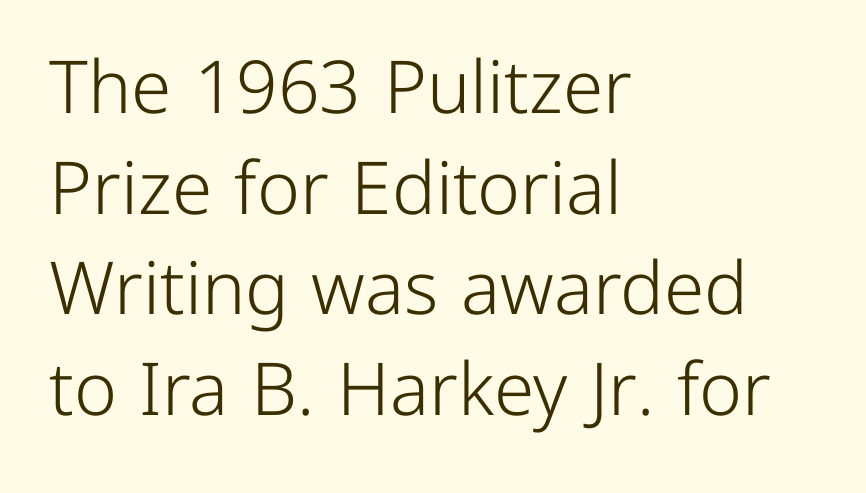
The image shows 73 px light sans-serif type, upright; set left-aligned, normal line spacing (1.38x), normal letter spacing, not underlined; low stroke contrast and a medium x-height.
